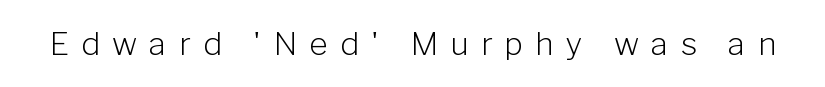
The image shows 32 px light sans-serif type, upright; set unusually wide letter spacing (+0.38 em), not underlined; low stroke contrast and a medium x-height.
